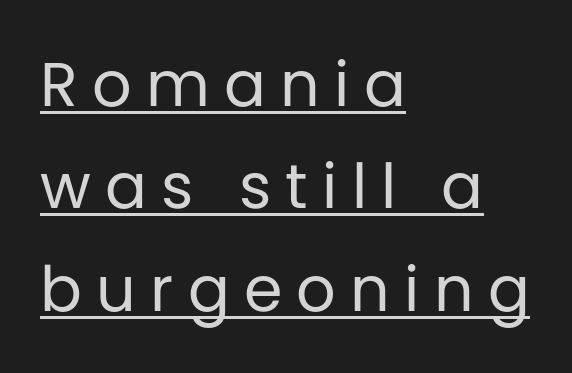
Q: Is the text bold? A: No.
Q: Is the text italic (slanted)? A: No, it is upright.
Q: Is the typeface a serif or a sans-serif typeface? A: Sans-serif.
Q: Is the text underlined? A: Yes.
Q: How is the paragraph aligned? A: Left-aligned.
Q: Is the spacing between letters normal or unusually wide? A: Unusually wide.
Q: Is the spacing between lines tight, normal or loose? A: Normal.
Q: Width (condensed, normal, or wide)? A: Normal.
Q: Stroke contrast? A: Low.
Q: x-height? A: Large.
Q: Monospaced? A: No.
